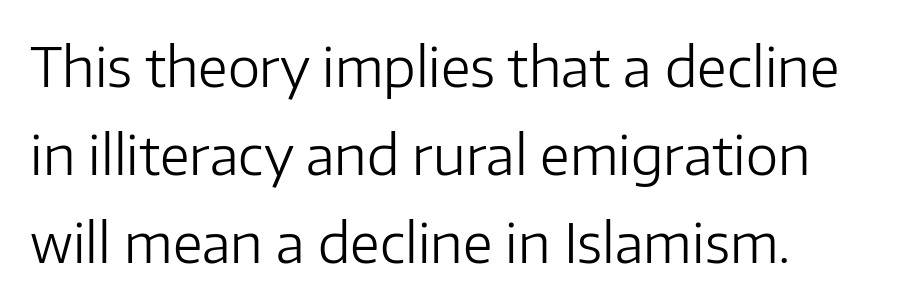
Q: Is the text bold? A: No.
Q: Is the text italic (slanted)? A: No, it is upright.
Q: Is the typeface a serif or a sans-serif typeface? A: Sans-serif.
Q: Is the text underlined? A: No.
Q: Is the spacing between letters normal or unusually wide? A: Normal.
Q: Is the spacing between lines tight, normal or loose? A: Normal.
Q: Width (condensed, normal, or wide)? A: Normal.
Q: Stroke contrast? A: Low.
Q: x-height? A: Medium.
Q: Monospaced? A: No.
